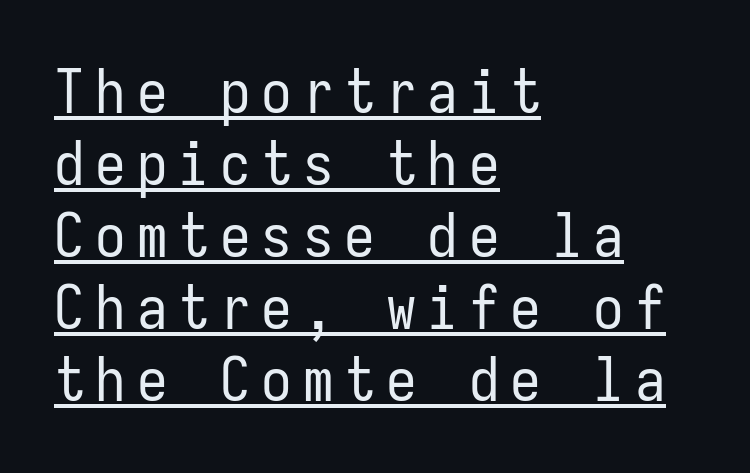
The image shows 61 px regular-weight, condensed sans-serif type, upright, monospaced; set left-aligned, line spacing 1.18x, underlined; low stroke contrast and a medium x-height.
